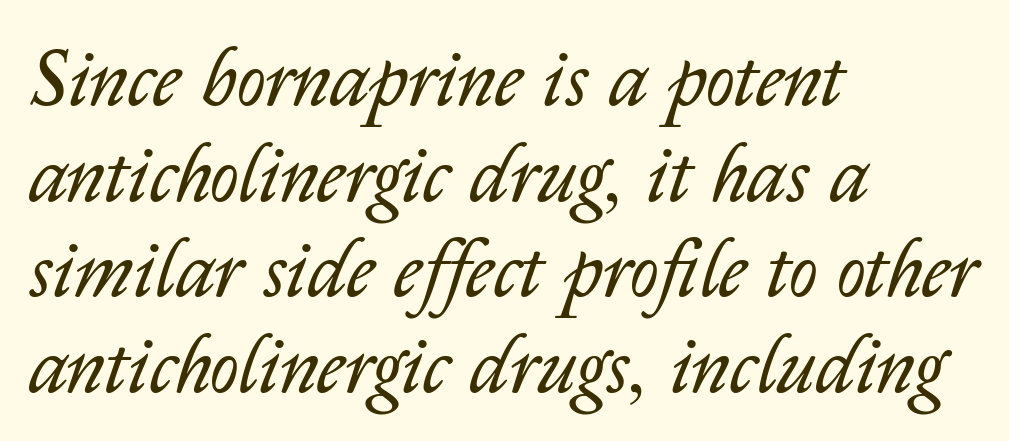
Bold? No — there's no thickening of the strokes. The baseline area is clear. These lines are rendered in a variable-pitch font. Is the block centered? No — it sits flush against the left margin. Tall strokes in this sample are angled rather than plumb. Nobody touched the tracking dial on this one.
